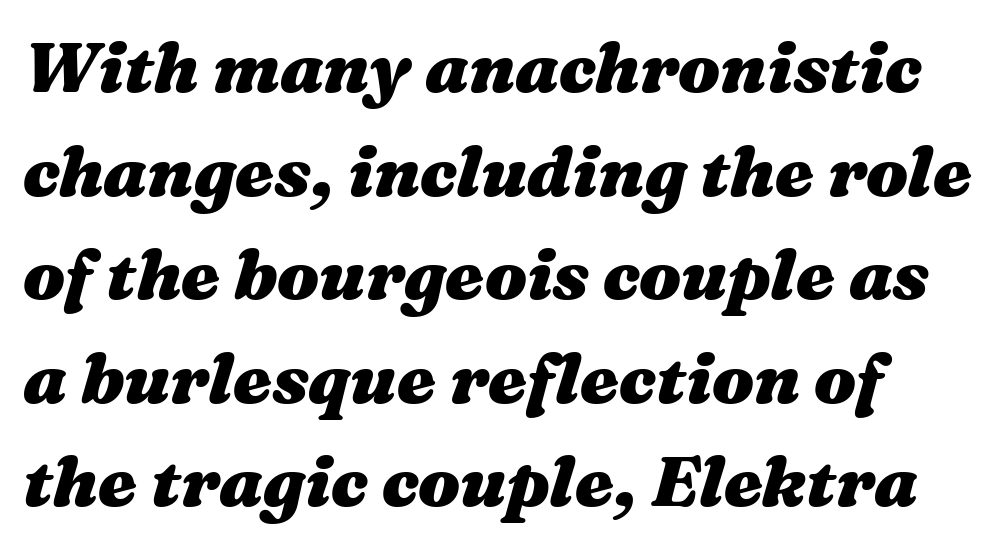
The block of text has a typical density, with ordinary space between rows. Do the characters align in a grid? No, the font is proportional. Descenders hang freely into open space. How are the letters spaced? Ordinarily, with no added tracking. The text carries the slant typical of an italic or oblique font. The passage shown is emphatically bold.
